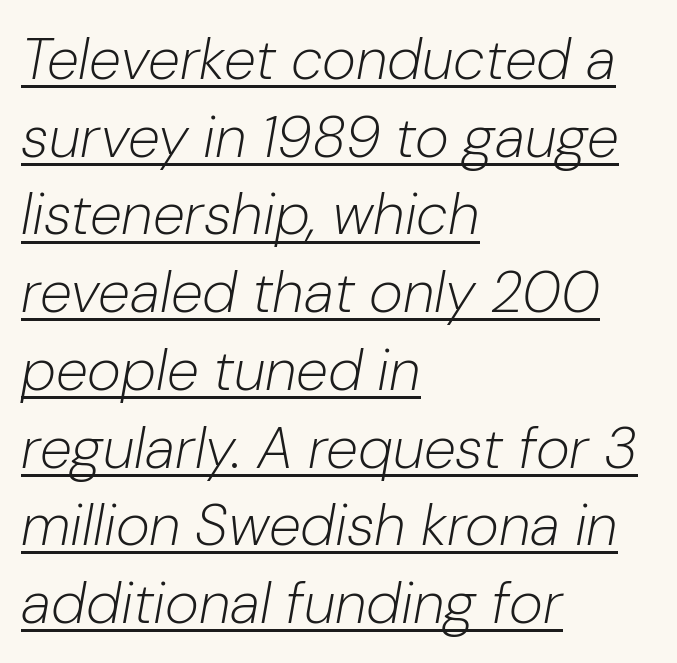
Q: Is the text bold? A: No.
Q: Is the text italic (slanted)? A: Yes, it leans right by about 10 degrees.
Q: Is the text underlined? A: Yes.
Q: How is the paragraph aligned? A: Left-aligned.
Q: Is the spacing between letters normal or unusually wide? A: Normal.
Q: Is the spacing between lines tight, normal or loose? A: Normal.
Q: Width (condensed, normal, or wide)? A: Normal.
Q: Stroke contrast? A: Low.
Q: x-height? A: Medium.
Q: Monospaced? A: No.
